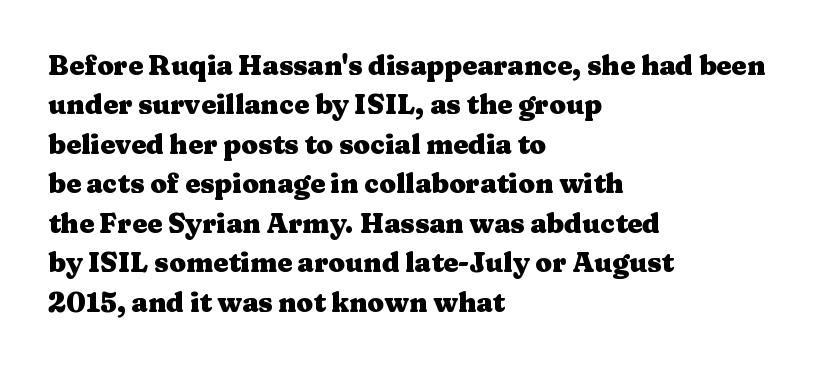
The line texture is even and compact thanks to regular tracking. Notice how the passage keeps a crisp vertical edge on the left only. Rendered with straight, roman letterforms. A bare baseline throughout the passage. One glance says typical: line gaps are just what's usual.
